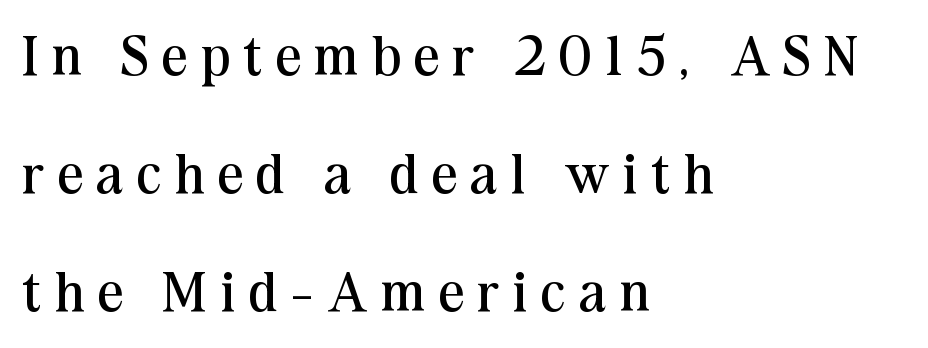
The image shows 56 px regular-weight serif type, upright; set left-aligned, loose line spacing (2.11x), unusually wide letter spacing (+0.25 em), not underlined; medium stroke contrast and a medium x-height.
